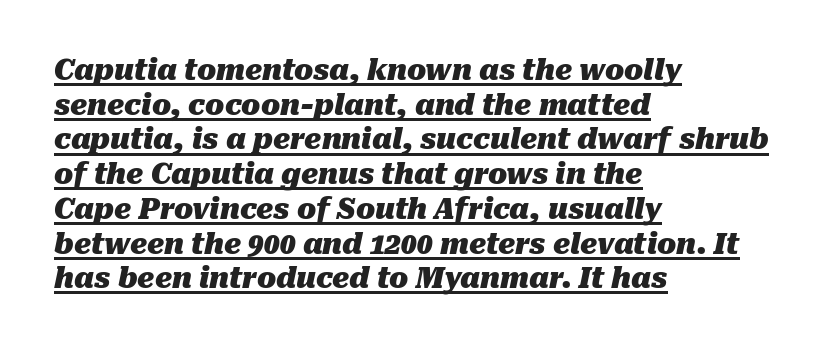
The sample's only ornament is a line tracing under the words. Teacher's note: observe the even left margin — that is flush-left alignment. Summary of weight: heavy, a full bold. Do the characters align in a grid? No, the font is proportional.
